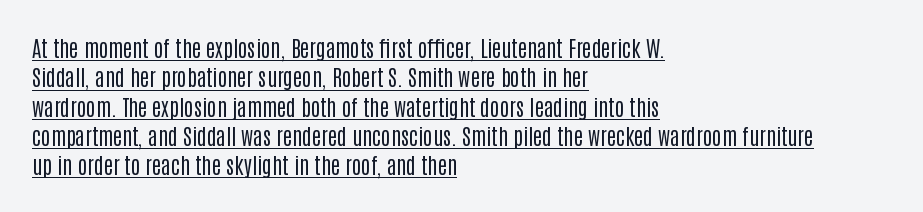
The image shows 22 px text type, upright; set left-aligned, normal line spacing (1.33x), normal letter spacing, underlined.
